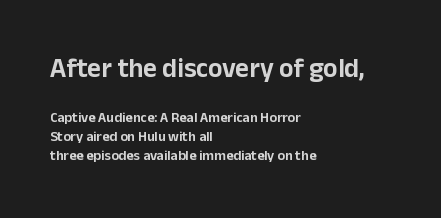
Q: Is the text italic (slanted)? A: No, it is upright.
Q: Is the text underlined? A: No.
Q: How is the paragraph aligned? A: Left-aligned.
Q: Is the spacing between letters normal or unusually wide? A: Normal.
Q: Is the spacing between lines tight, normal or loose? A: Normal.
Q: Which block of text is set in a larger size, the first (top) or the second (bottom)? A: The first (top) one.
